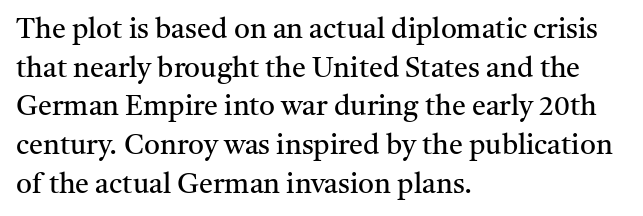
Each letter keeps its own natural width here, so spacing adapts to shape. The weight tops out at a normal text grade. A typesetter would label this face a serif. The line-height multiplier appears to be the usual default. This sample uses an upright cut, with every glyph sitting square on the baseline.
